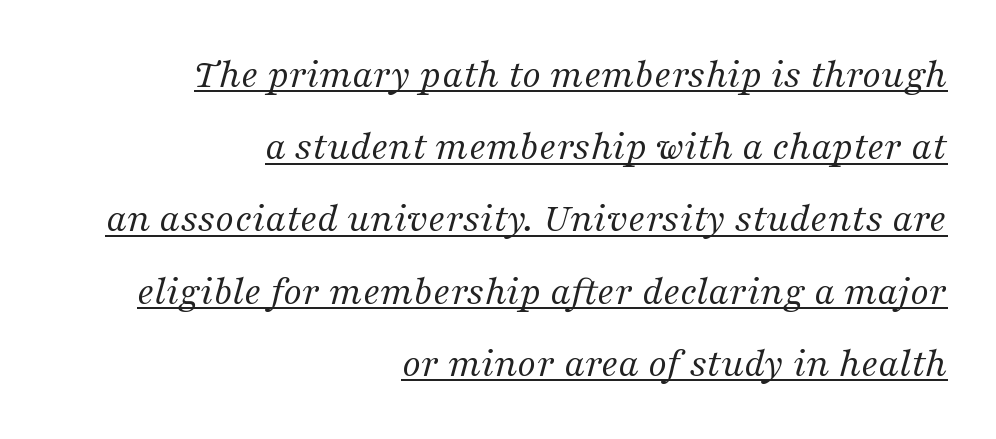
Q: Is the text bold? A: No.
Q: Is the text italic (slanted)? A: Yes, it leans right by about 16 degrees.
Q: Is the typeface a serif or a sans-serif typeface? A: Serif.
Q: Is the text underlined? A: Yes.
Q: How is the paragraph aligned? A: Right-aligned.
Q: Is the spacing between letters normal or unusually wide? A: Normal.
Q: Width (condensed, normal, or wide)? A: Normal.
Q: Stroke contrast? A: Medium.
Q: x-height? A: Medium.
Q: Monospaced? A: No.
